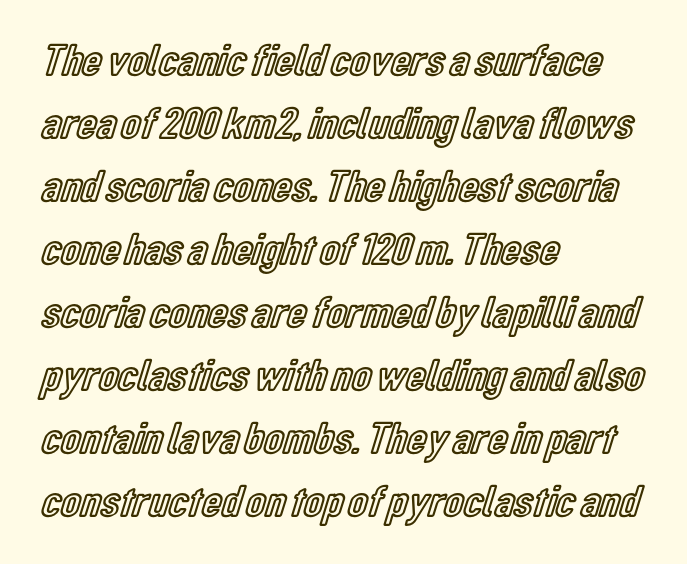
The image shows 45 px condensed type; set left-aligned, normal line spacing (1.4x), normal letter spacing, not underlined; a medium x-height.
